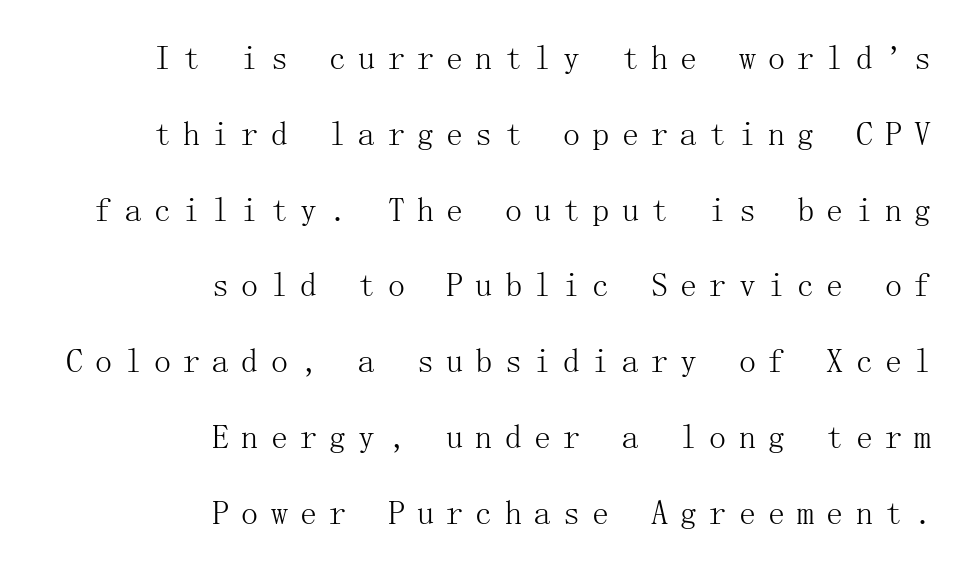
The image shows 34 px light serif type, upright; set right-aligned, loose line spacing (2.23x), unusually wide letter spacing (+0.36 em), not underlined; medium stroke contrast and a medium x-height.
